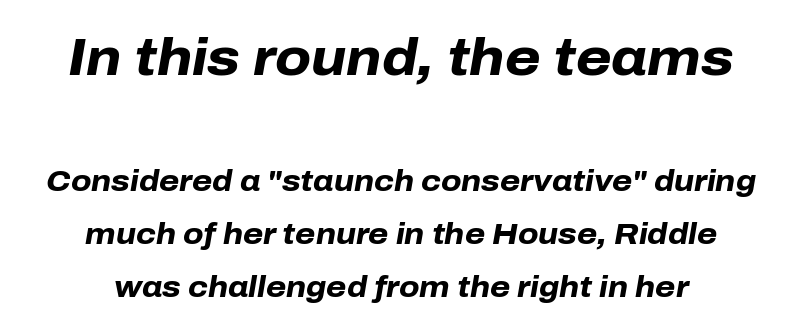
Descender tails drop into unmarked territory. This layout puts the oversized block above and the modest block below. The gaps between neighbouring characters are ordinary and unremarkable. Is this a fixed-width face? No — the glyphs have proportional, varying widths. Strokes here are thick enough to call this a true bold. The lettering tilts uniformly, giving the passage an italic look.
